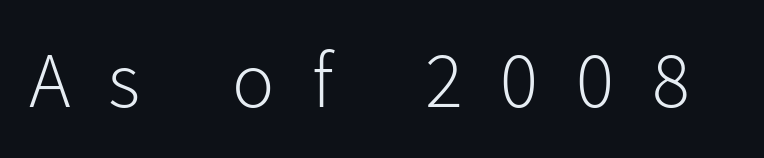
Q: Is the text bold? A: No.
Q: Is the text italic (slanted)? A: No, it is upright.
Q: Is the typeface a serif or a sans-serif typeface? A: Sans-serif.
Q: Is the text underlined? A: No.
Q: Is the spacing between letters normal or unusually wide? A: Unusually wide.
Q: Width (condensed, normal, or wide)? A: Normal.
Q: Stroke contrast? A: Low.
Q: x-height? A: Medium.
Q: Monospaced? A: No.
